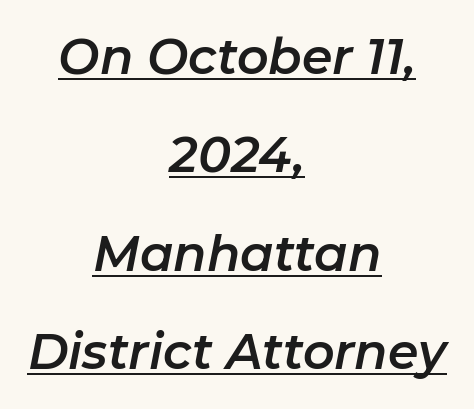
{"italic": "yes", "lean": "right", "slant_degrees": 11, "width": "normal", "stroke_contrast": "low", "x_height": "medium", "monospaced": "no", "underline": "yes", "align": "center", "line_spacing": "loose", "line_spacing_ratio": 2.01, "letter_spacing": "normal", "letter_spacing_em": 0.0, "glyph_px": 49}
